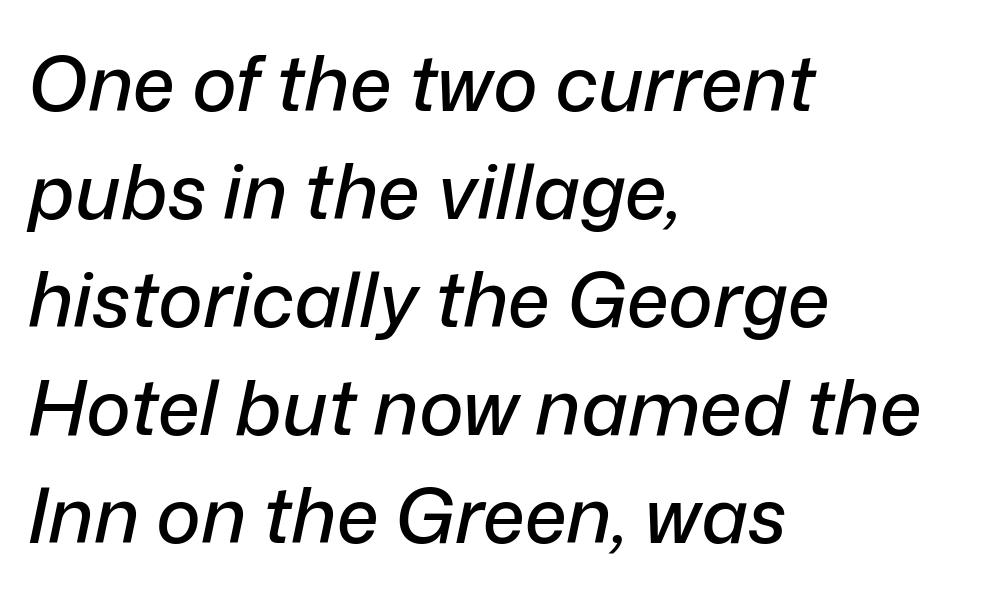
The image shows 76 px text type, italic (leaning right); set left-aligned, normal line spacing (1.42x), normal letter spacing, not underlined; low stroke contrast and a medium x-height.
